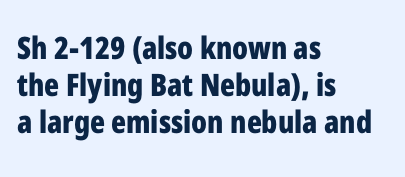
{"serif": "no", "italic": "no", "bold": "yes", "weight": "bold", "width": "condensed", "stroke_contrast": "low", "x_height": "medium", "monospaced": "no", "underline": "no", "align": "left", "line_spacing_ratio": 1.19, "letter_spacing": "normal", "letter_spacing_em": 0.0, "glyph_px": 31}
